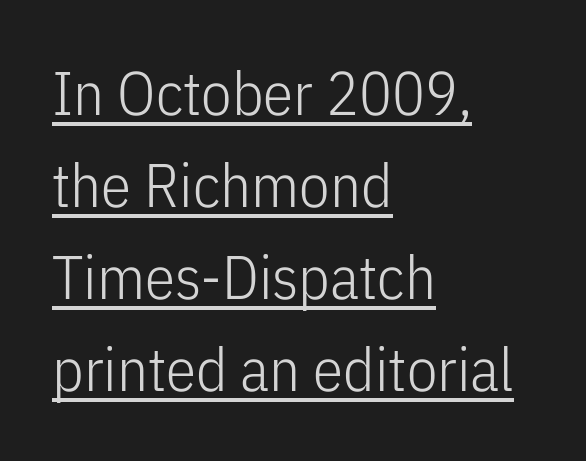
Characters remain perfectly vertical along every line. The cut favours lightness, reaching ordinary text weight at its darkest. A typesetter would label this face a sans. Each line starts at the same left margin while the right side varies.
